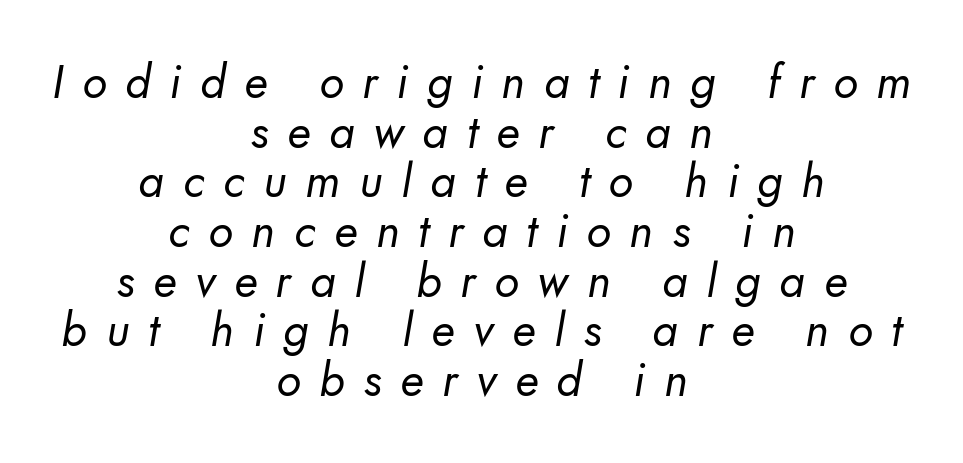
Horizontal alignment here is central, giving a formal, balanced look. The string is rendered with underlining switched off. Closely set lines give the paragraph a compact silhouette. Between one letter and the next there's a generous, obvious gap. Is the stroke heavy? The answer is a plain regular-or-lighter.
